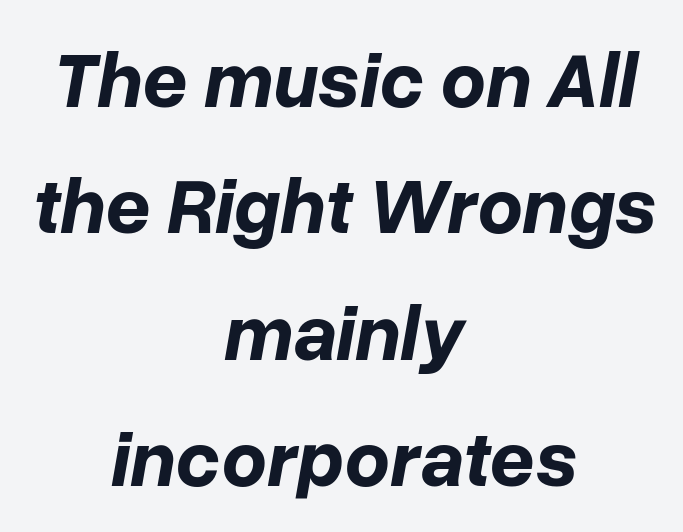
The image shows 79 px bold type, italic (leaning right); set centered, normal line spacing (1.6x), normal letter spacing, not underlined; low stroke contrast and a medium x-height.
